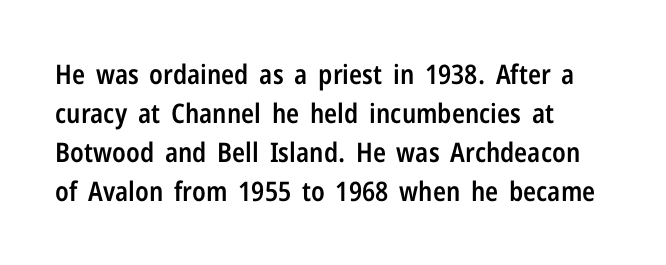
Q: Is the text bold? A: Semi-bold.
Q: Is the text italic (slanted)? A: No, it is upright.
Q: Is the text underlined? A: No.
Q: How is the paragraph aligned? A: Left-aligned.
Q: Is the spacing between letters normal or unusually wide? A: Normal.
Q: Is the spacing between lines tight, normal or loose? A: Normal.
